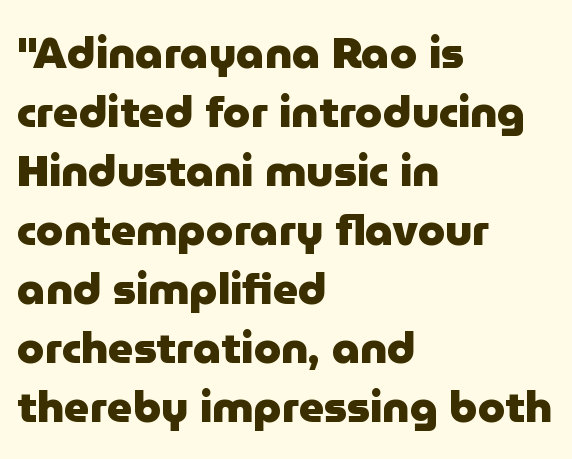
Q: Is the text bold? A: Yes.
Q: Is the text italic (slanted)? A: No, it is upright.
Q: Is the typeface a serif or a sans-serif typeface? A: Sans-serif.
Q: Is the text underlined? A: No.
Q: How is the paragraph aligned? A: Left-aligned.
Q: Is the spacing between letters normal or unusually wide? A: Normal.
Q: Is the spacing between lines tight, normal or loose? A: Normal.
Q: Width (condensed, normal, or wide)? A: Normal.
Q: Stroke contrast? A: Low.
Q: x-height? A: Medium.
Q: Monospaced? A: No.
